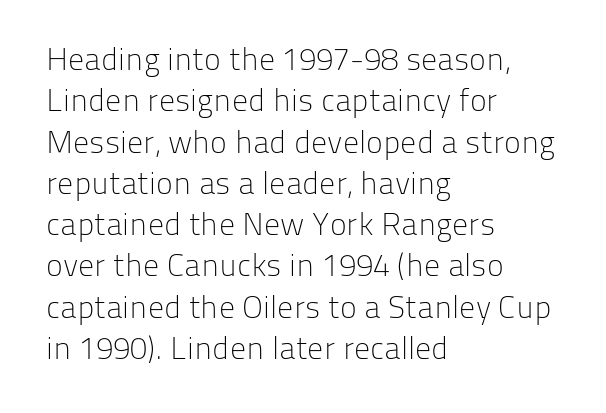
Q: Is the text bold? A: No.
Q: Is the text italic (slanted)? A: No, it is upright.
Q: Is the typeface a serif or a sans-serif typeface? A: Sans-serif.
Q: Is the text underlined? A: No.
Q: How is the paragraph aligned? A: Left-aligned.
Q: Is the spacing between letters normal or unusually wide? A: Normal.
Q: Is the spacing between lines tight, normal or loose? A: Normal.
Q: Width (condensed, normal, or wide)? A: Normal.
Q: Stroke contrast? A: Low.
Q: x-height? A: Medium.
Q: Monospaced? A: No.
